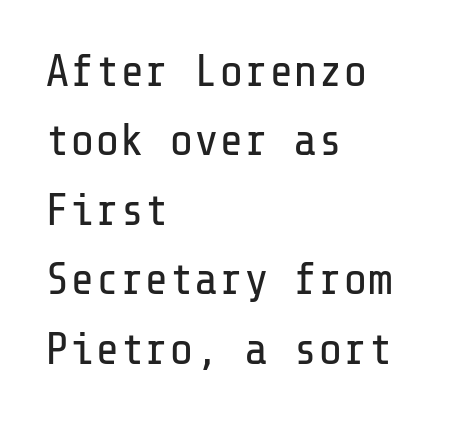
A sans-serif font was chosen for this passage. On a weight scale, this lands at 450 or below. Rows of type keep a routine distance in the vertical direction. Nobody drew a line under any word here.
